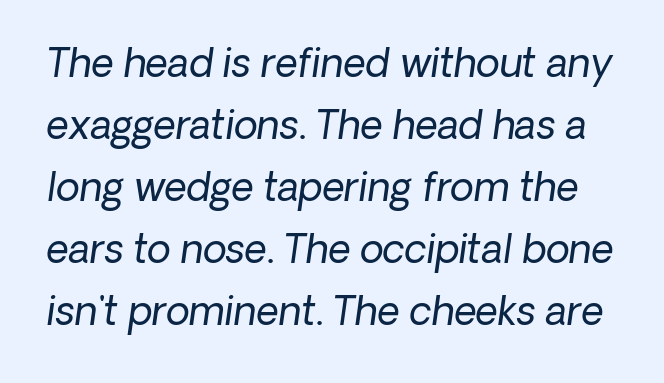
{"serif": "no", "bold": "no", "weight": "regular", "width": "normal", "stroke_contrast": "low", "x_height": "medium", "monospaced": "no", "underline": "no", "line_spacing": "normal", "line_spacing_ratio": 1.59, "letter_spacing": "normal", "letter_spacing_em": 0.0, "glyph_px": 39}
